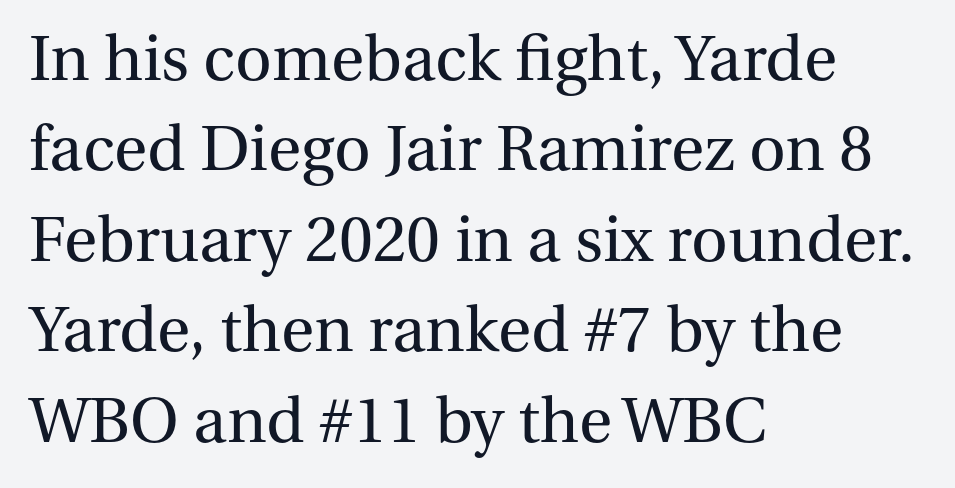
The image shows 68 px regular-weight serif type, upright; set left-aligned, normal line spacing (1.33x), normal letter spacing, not underlined; medium stroke contrast and a medium x-height.
